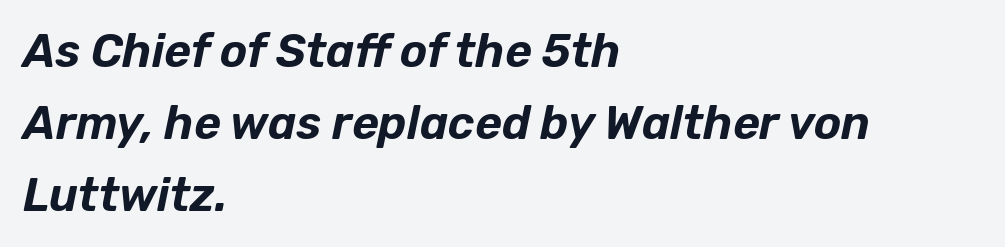
The image shows 46 px text type, italic (leaning right); set left-aligned, normal line spacing (1.57x), normal letter spacing, not underlined; low stroke contrast and a medium x-height.
